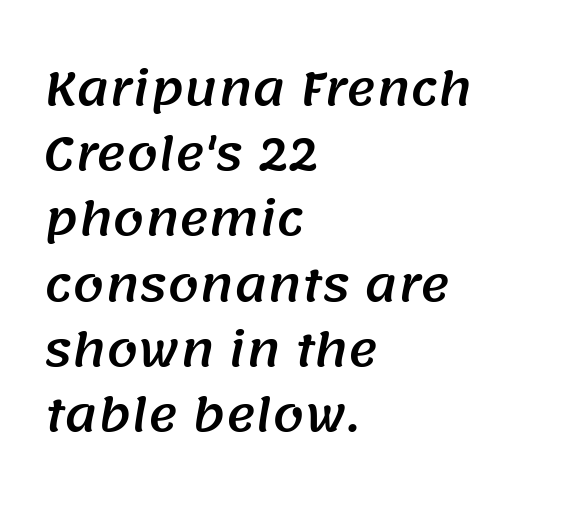
Q: Is the typeface a serif or a sans-serif typeface? A: Sans-serif.
Q: Is the text underlined? A: No.
Q: How is the paragraph aligned? A: Left-aligned.
Q: Is the spacing between letters normal or unusually wide? A: Normal.
Q: Is the spacing between lines tight, normal or loose? A: Normal.
Q: Width (condensed, normal, or wide)? A: Normal.
Q: Stroke contrast? A: Medium.
Q: x-height? A: Large.
Q: Monospaced? A: No.
